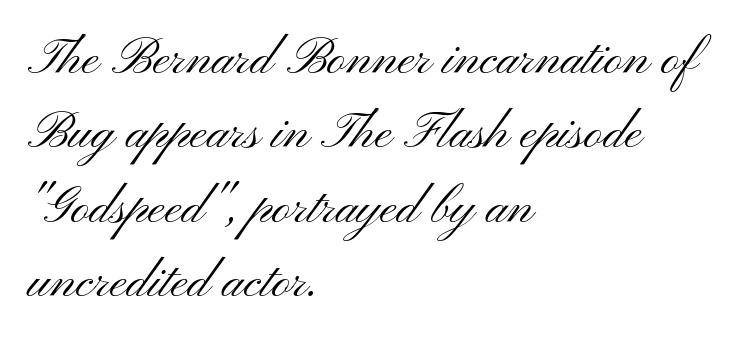
Q: Is the text bold? A: No.
Q: Is the text italic (slanted)? A: Yes.
Q: Is the typeface a serif or a sans-serif typeface? A: Sans-serif.
Q: Is the text underlined? A: No.
Q: How is the paragraph aligned? A: Left-aligned.
Q: Is the spacing between letters normal or unusually wide? A: Normal.
Q: Is the spacing between lines tight, normal or loose? A: Normal.
Q: Width (condensed, normal, or wide)? A: Wide.
Q: Stroke contrast? A: Medium.
Q: x-height? A: Small.
Q: Monospaced? A: No.
